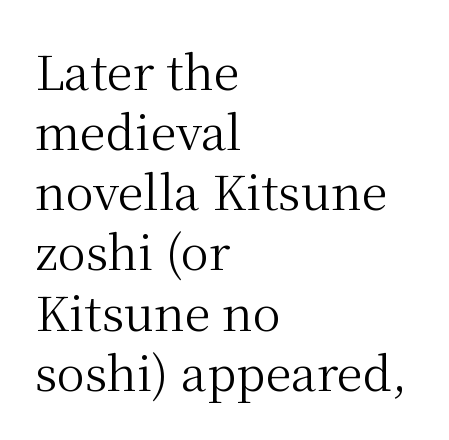
{"serif": "yes", "italic": "no", "bold": "no", "weight": "regular", "width": "normal", "stroke_contrast": "medium", "x_height": "medium", "monospaced": "no", "underline": "no", "align": "left", "line_spacing": "normal", "line_spacing_ratio": 1.28, "letter_spacing": "normal", "letter_spacing_em": 0.0, "glyph_px": 47}
